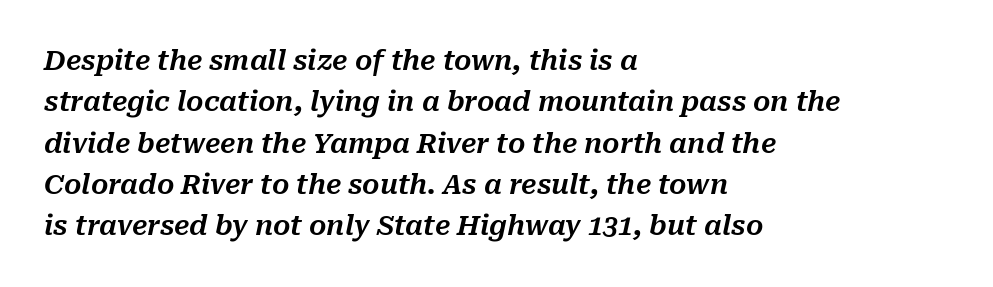
The gaps between neighbouring characters are ordinary and unremarkable. Yep, that's italic — everything's leaning. The lines are quadded left. Words float on clear page, feet unadorned. Quick note: interline space is typical.
